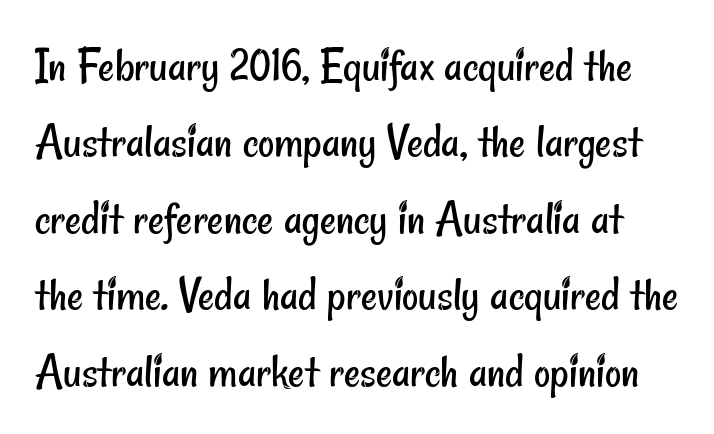
Weight: in the light-to-regular range. The baseline area is clear. The rendering uses natural spacing where letterforms have individual widths. This sample uses a sans-serif face. Observe the ordinary spacing: letters are neighbours, not strangers.
